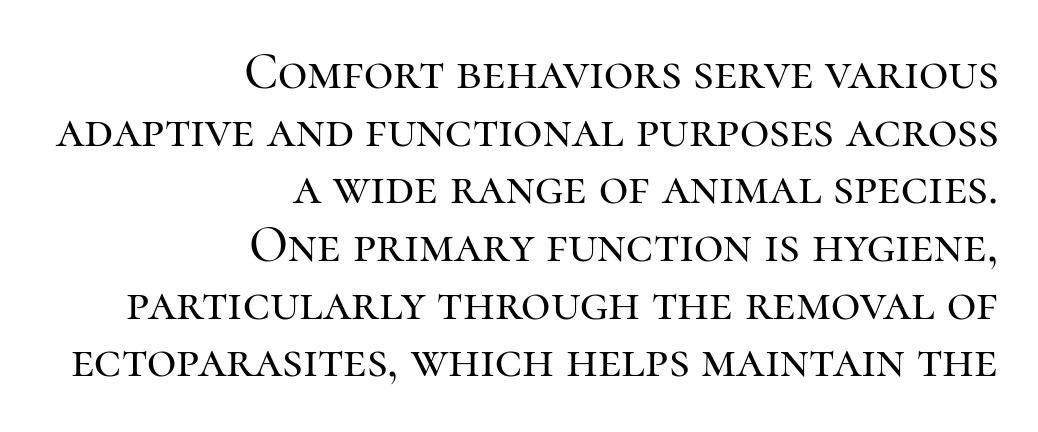
The axis of the letterforms is exactly vertical. If you measured baseline to baseline, you'd find a short distance. There is no visible air inserted between adjacent glyphs. Serifs: yes, visible at the terminals of the letterforms. The ragged edge is on the left, which tells us the setting is flush right.
